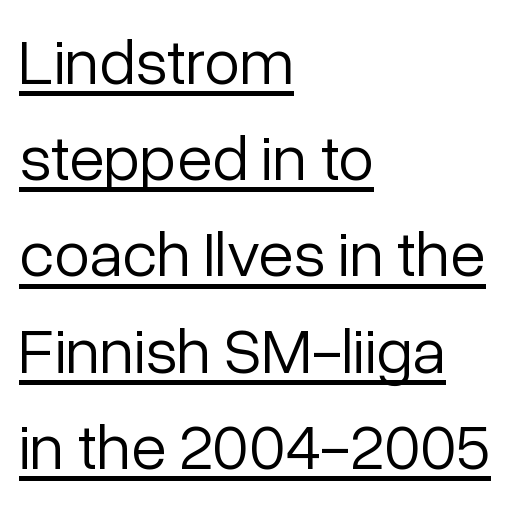
The image shows 65 px light sans-serif type, upright; set left-aligned, normal line spacing (1.48x), normal letter spacing, underlined; low stroke contrast and a medium x-height.
